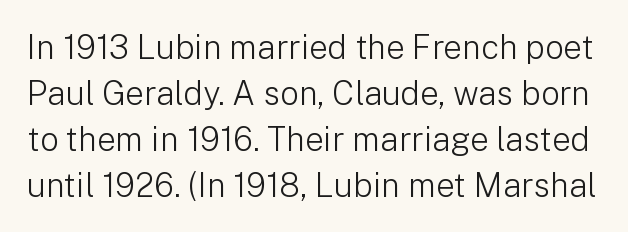
Q: Is the text bold? A: No.
Q: Is the text italic (slanted)? A: No, it is upright.
Q: Is the typeface a serif or a sans-serif typeface? A: Sans-serif.
Q: Is the text underlined? A: No.
Q: Is the spacing between letters normal or unusually wide? A: Normal.
Q: Is the spacing between lines tight, normal or loose? A: Normal.
Q: Width (condensed, normal, or wide)? A: Normal.
Q: Stroke contrast? A: Low.
Q: x-height? A: Medium.
Q: Monospaced? A: No.
